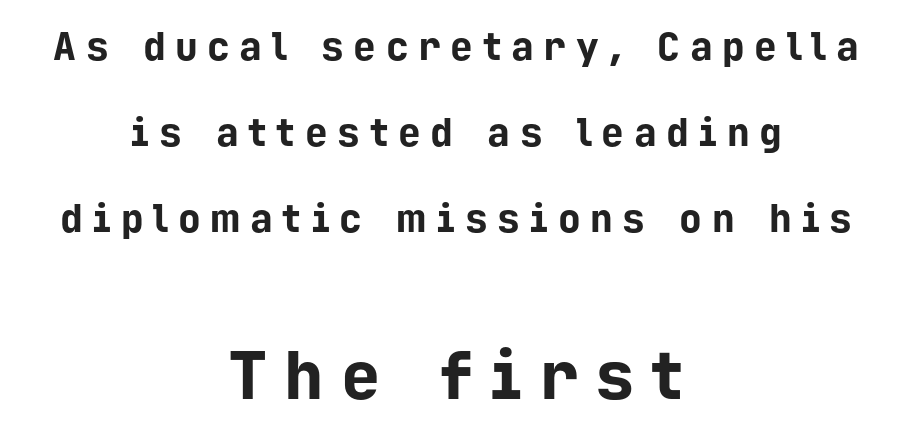
Is this a fixed-width face? Yes — each glyph sits in an identical cell. Examine the stroke ends and you'll find no serifs. Short note: letters widely spaced. These lines are centered, leaving both edges ragged. The lines are spread far apart with generous leading.
